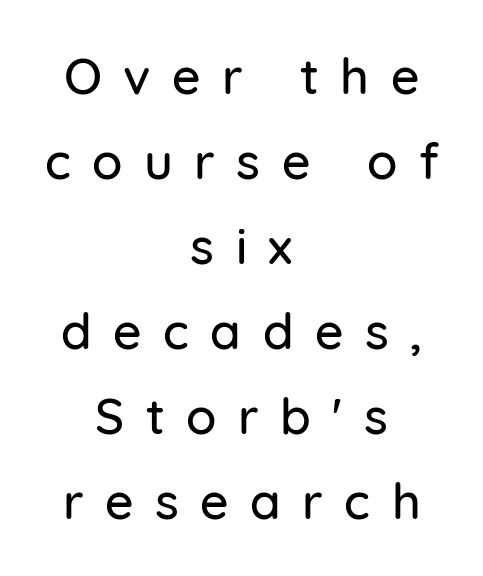
Q: Is the text italic (slanted)? A: No, it is upright.
Q: Is the typeface a serif or a sans-serif typeface? A: Sans-serif.
Q: Is the text underlined? A: No.
Q: How is the paragraph aligned? A: Centered.
Q: Is the spacing between letters normal or unusually wide? A: Unusually wide.
Q: Is the spacing between lines tight, normal or loose? A: Normal.
Q: Width (condensed, normal, or wide)? A: Normal.
Q: Stroke contrast? A: Low.
Q: x-height? A: Medium.
Q: Monospaced? A: No.
